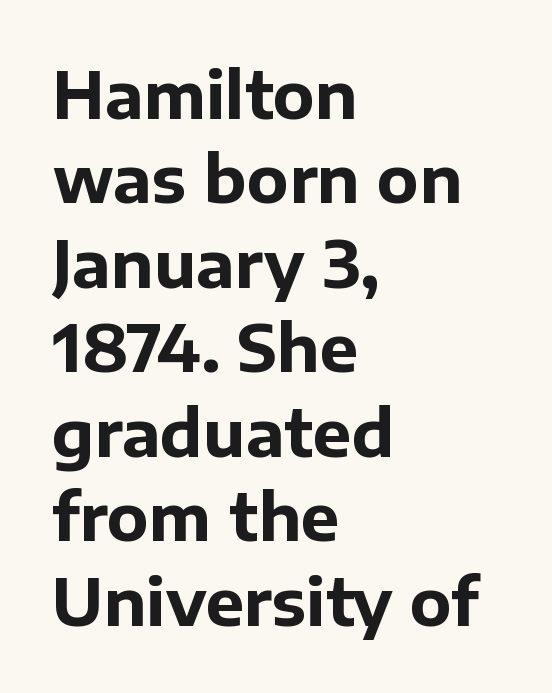
Does the weight exceed regular? Yes, all the way to bold. Between one letter and the next there's only the usual sliver of space. Bare-footed words on every line. The leading is moderate, giving the passage an even texture.
